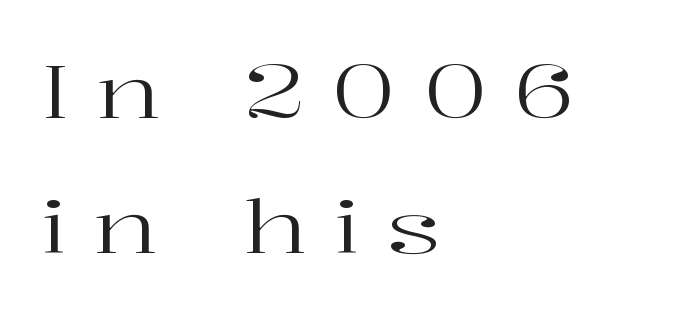
{"serif": "yes", "italic": "no", "bold": "no", "weight": "regular", "width": "wide", "stroke_contrast": "high", "x_height": "medium", "monospaced": "no", "underline": "no", "align": "left", "line_spacing_ratio": 1.82, "letter_spacing": "wide", "letter_spacing_em": 0.35, "glyph_px": 74}
